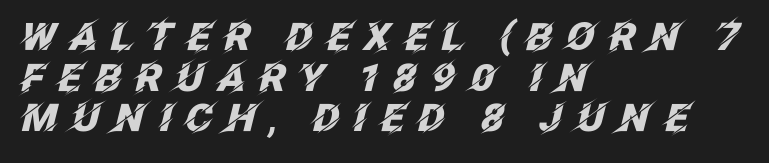
{"italic": "yes", "lean": "right", "slant_degrees": 12, "bold": "yes", "weight": "heavy", "width": "normal", "stroke_contrast": "low", "x_height": "large", "monospaced": "no", "underline": "no", "align": "left", "line_spacing": "tight", "line_spacing_ratio": 1.07, "letter_spacing": "wide", "letter_spacing_em": 0.32, "glyph_px": 38}
